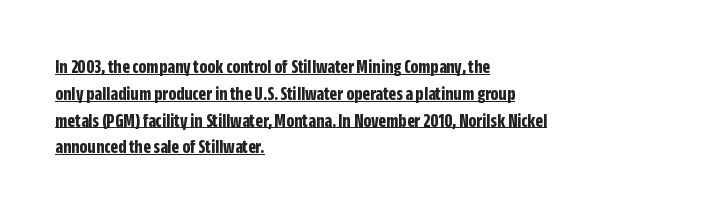
The image shows 20 px bold type, upright; set left-aligned, normal line spacing (1.34x), normal letter spacing, underlined.
